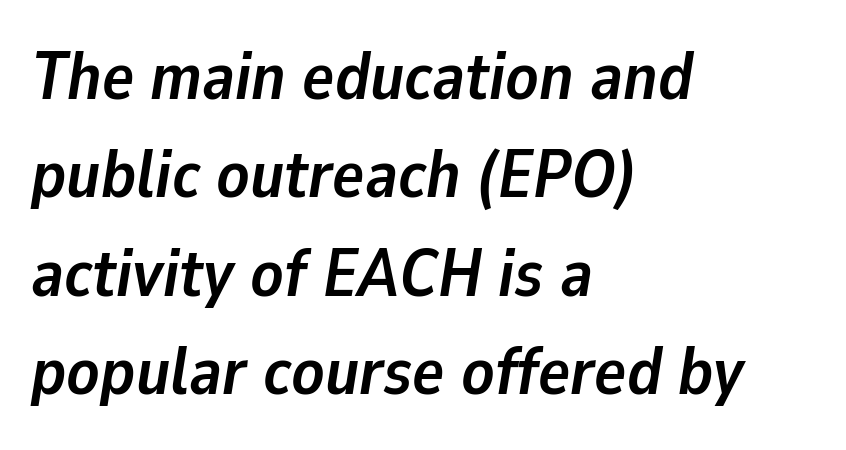
Q: Is the text bold? A: Yes.
Q: Is the text italic (slanted)? A: Yes, it leans right by about 9 degrees.
Q: Is the text underlined? A: No.
Q: How is the paragraph aligned? A: Left-aligned.
Q: Is the spacing between letters normal or unusually wide? A: Normal.
Q: Is the spacing between lines tight, normal or loose? A: Normal.
Q: Width (condensed, normal, or wide)? A: Normal.
Q: Stroke contrast? A: Low.
Q: x-height? A: Medium.
Q: Monospaced? A: No.
